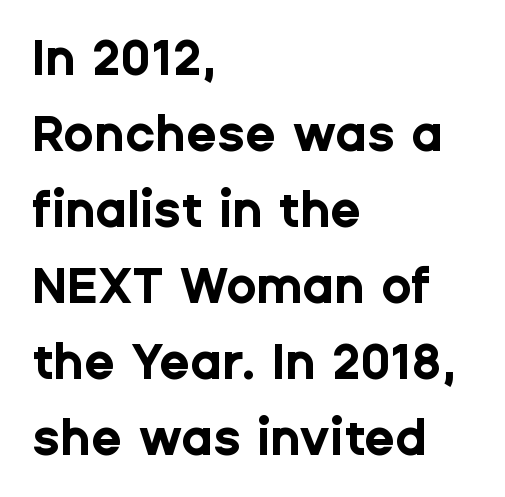
The image shows 50 px bold sans-serif type, upright; set left-aligned, normal line spacing (1.52x), normal letter spacing, not underlined; low stroke contrast and a medium x-height.
